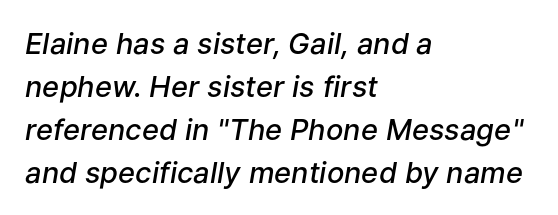
{"italic": "yes", "lean": "right", "slant_degrees": 9, "bold": "semi", "weight": "semibold", "width": "normal", "stroke_contrast": "low", "x_height": "medium", "monospaced": "no", "underline": "no", "align": "left", "line_spacing": "normal", "line_spacing_ratio": 1.48, "letter_spacing": "normal", "letter_spacing_em": 0.0, "glyph_px": 29}
